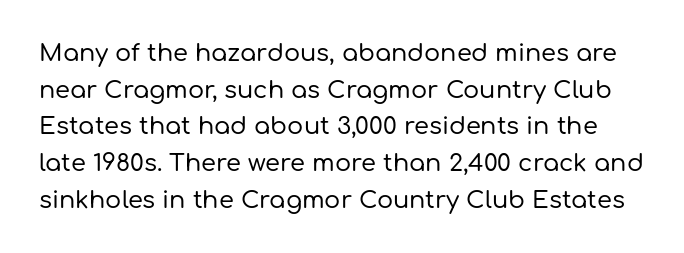
The image shows 24 px text type, upright; set normal line spacing (1.53x), normal letter spacing, not underlined.
